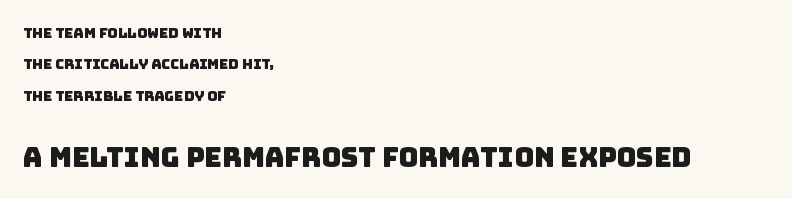
The image shows 27 px text type; set left-aligned, loose line spacing (2.24x), normal letter spacing, not underlined; the second (bottom) block is 1.93x larger.
